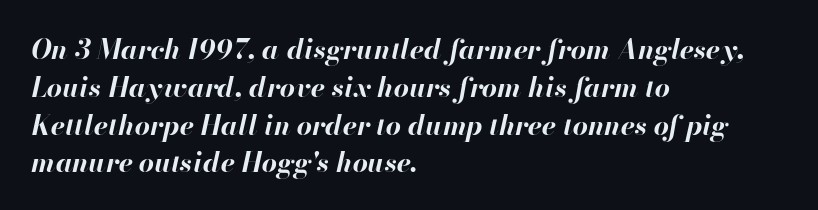
Quick note: interline space is typical. Any mark beneath the type? The region is blank. Heavy, bold letterforms. Caption: multi-line text, flush left, ragged right. The gaps between neighbouring characters are ordinary and unremarkable.
